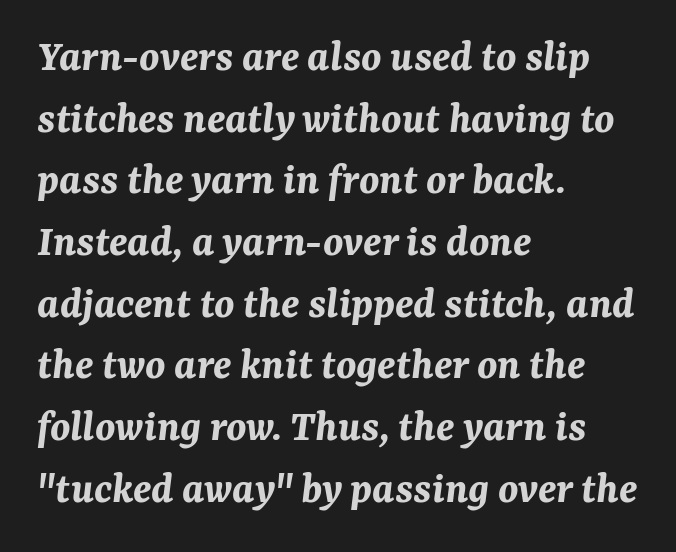
The image shows 45 px bold type, italic (leaning right); set left-aligned, normal line spacing (1.37x), normal letter spacing, not underlined; medium stroke contrast and a medium x-height.
